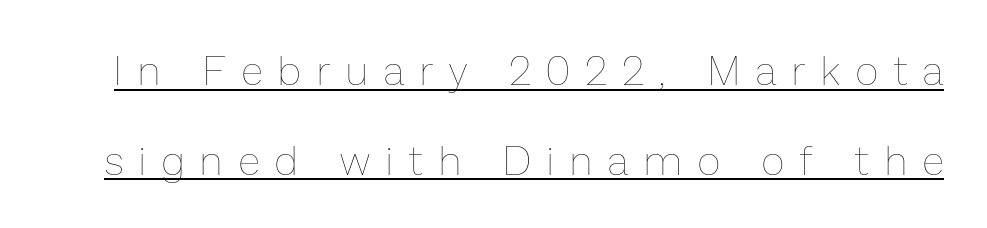
Q: Is the text bold? A: No.
Q: Is the text italic (slanted)? A: No, it is upright.
Q: Is the text underlined? A: Yes.
Q: Is the spacing between letters normal or unusually wide? A: Unusually wide.
Q: Is the spacing between lines tight, normal or loose? A: Loose.
Q: Width (condensed, normal, or wide)? A: Normal.
Q: Stroke contrast? A: Low.
Q: x-height? A: Medium.
Q: Monospaced? A: No.
